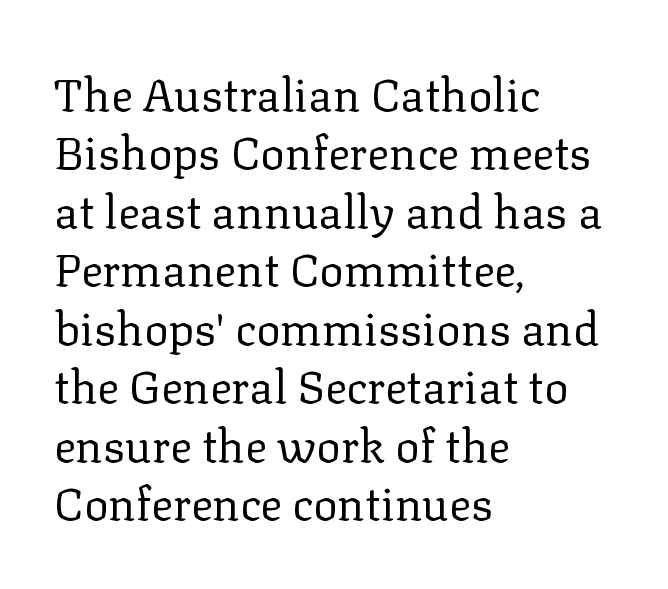
{"serif": "yes", "italic": "no", "bold": "no", "weight": "regular", "width": "normal", "stroke_contrast": "low", "x_height": "medium", "monospaced": "no", "underline": "no", "align": "left", "line_spacing": "normal", "line_spacing_ratio": 1.27, "letter_spacing": "normal", "letter_spacing_em": 0.0, "glyph_px": 46}
